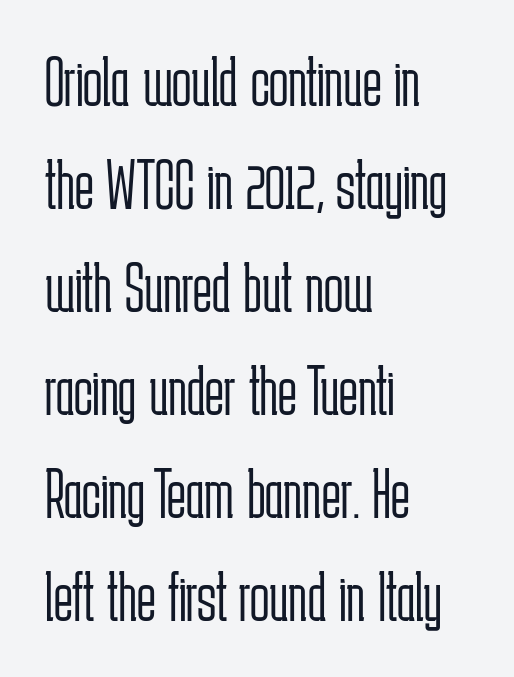
The image shows 71 px light, condensed sans-serif type, upright; set left-aligned, normal line spacing (1.45x), normal letter spacing, not underlined; low stroke contrast and a medium x-height.
